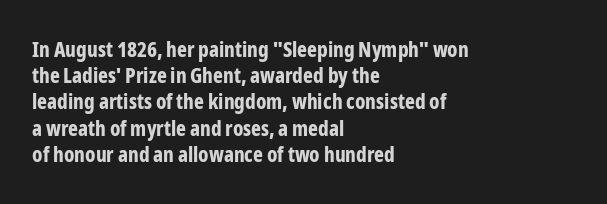
{"italic": "no", "bold": "yes", "underline": "no", "align": "left", "line_spacing": "normal", "line_spacing_ratio": 1.25, "letter_spacing": "normal", "letter_spacing_em": 0.0, "glyph_px": 21}
